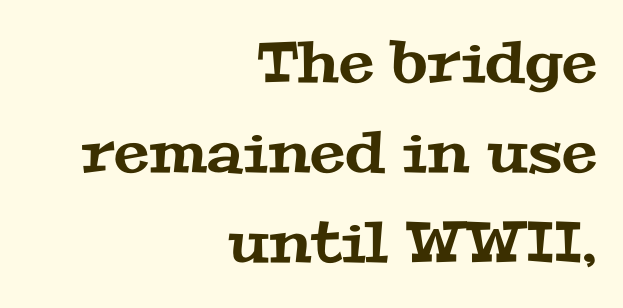
{"serif": "yes", "width": "wide", "stroke_contrast": "medium", "x_height": "medium", "monospaced": "no", "underline": "no", "align": "right", "line_spacing": "normal", "line_spacing_ratio": 1.58, "letter_spacing": "normal", "letter_spacing_em": 0.0, "glyph_px": 57}
